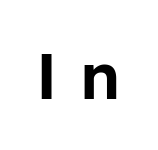
The image shows 65 px sans-serif type, upright; set unusually wide letter spacing (+0.36 em), not underlined; low stroke contrast and a medium x-height.
